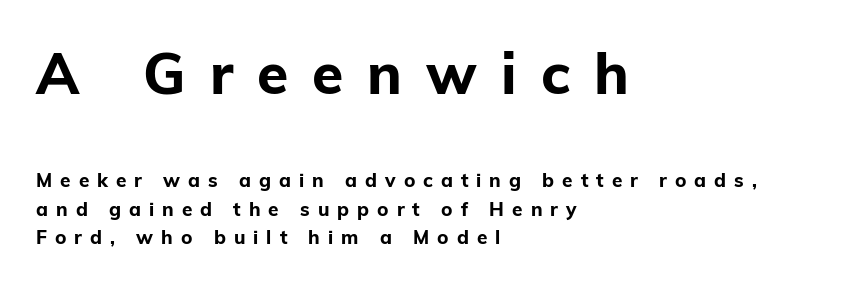
A dark, heavy texture on the line: the type is bold. Whoever set this chose a conventional vertical rhythm. There is plenty of visible air inserted between adjacent glyphs. This rendering uses left alignment, leaving the right contour irregular. Large over small — that's the arrangement of the two blocks here.
